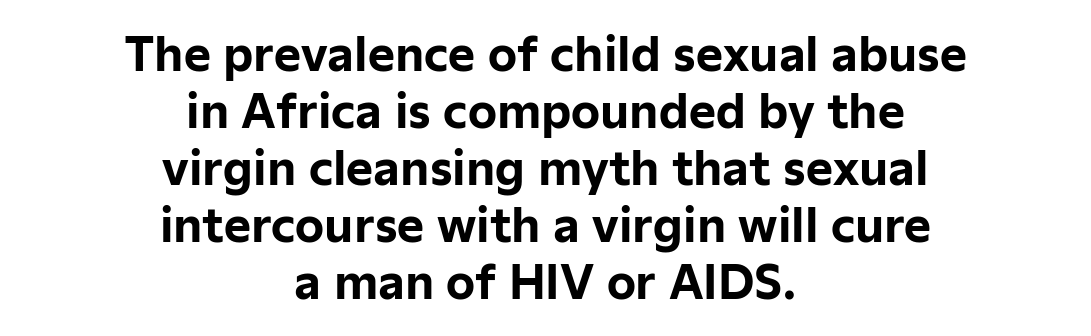
Look at the tracking — it's just the regular setting, nothing added. These lines are rendered in a variable-pitch font. Nothing sits at the stroke ends, so this counts as sans-serif. The area under the type is left untouched. This is heavy type, rendered in bold. It's the straight-up-and-down kind of type.
